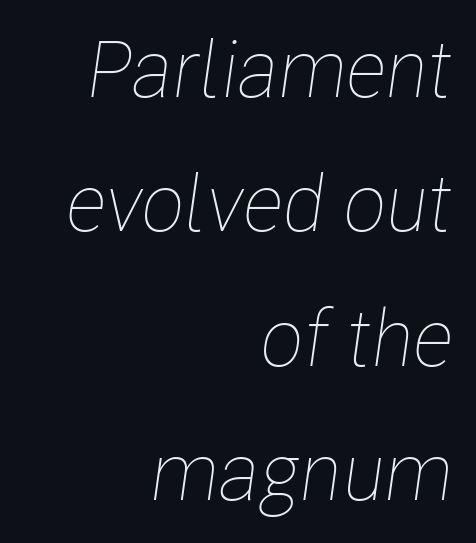
The image shows 79 px thin, condensed type, italic (leaning right); set right-aligned, normal line spacing (1.7x), normal letter spacing, not underlined; low stroke contrast and a medium x-height.
